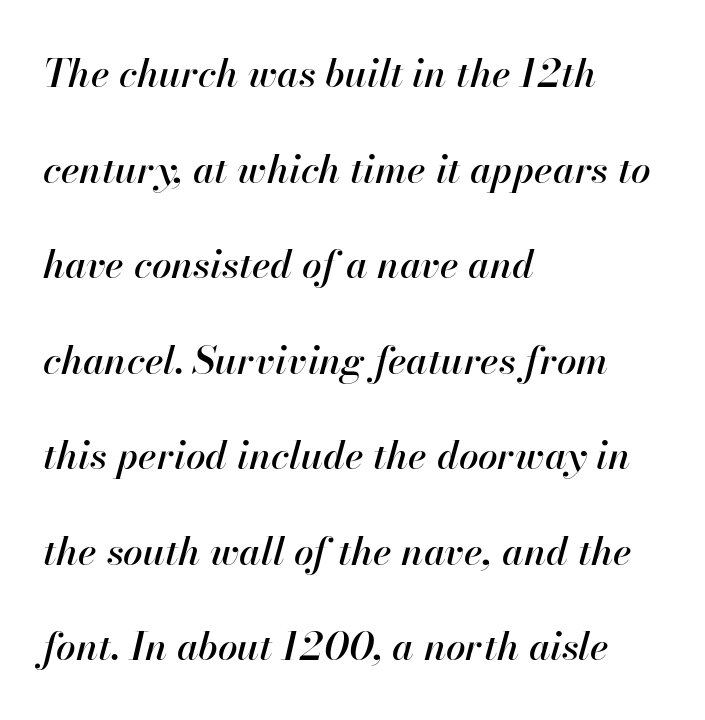
This rendering uses left alignment, leaving the right contour irregular. Proportional: the letters do not fall into vertical columns. The block of text is sparse from top to bottom, with ample space between rows. No word sits above an underline. When letters slant like this, we call the style italic. In terms of letterspacing, this is plain default setting.
